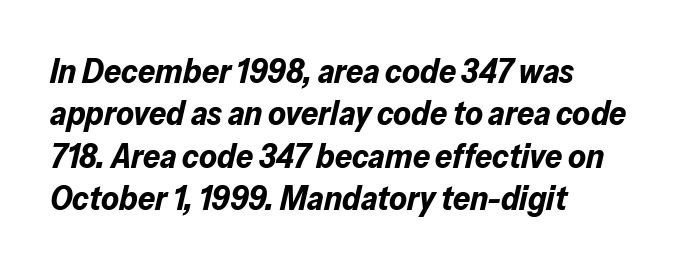
Q: Is the text bold? A: Yes.
Q: Is the text italic (slanted)? A: Yes, it leans right by about 13 degrees.
Q: Is the text underlined? A: No.
Q: How is the paragraph aligned? A: Left-aligned.
Q: Is the spacing between letters normal or unusually wide? A: Normal.
Q: Is the spacing between lines tight, normal or loose? A: Normal.
Q: Width (condensed, normal, or wide)? A: Normal.
Q: Stroke contrast? A: Low.
Q: x-height? A: Medium.
Q: Monospaced? A: No.
